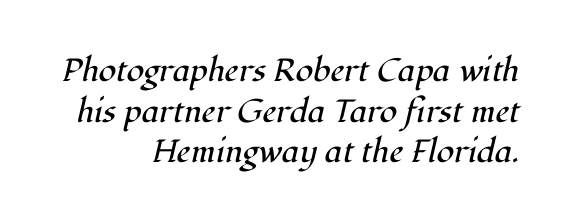
Q: Is the text bold? A: No.
Q: Is the text italic (slanted)? A: Yes, it leans right by about 12 degrees.
Q: Is the typeface a serif or a sans-serif typeface? A: Serif.
Q: Is the text underlined? A: No.
Q: How is the paragraph aligned? A: Right-aligned.
Q: Is the spacing between letters normal or unusually wide? A: Normal.
Q: Is the spacing between lines tight, normal or loose? A: Normal.
Q: Width (condensed, normal, or wide)? A: Normal.
Q: Stroke contrast? A: High.
Q: x-height? A: Medium.
Q: Monospaced? A: No.
